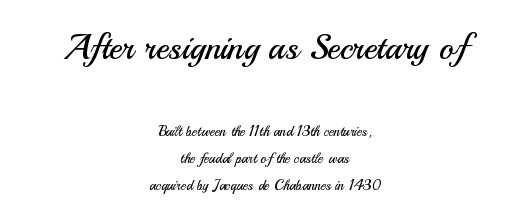
Q: Is the text bold? A: No.
Q: Is the text italic (slanted)? A: Yes.
Q: Is the typeface a serif or a sans-serif typeface? A: Sans-serif.
Q: Is the text underlined? A: No.
Q: How is the paragraph aligned? A: Centered.
Q: Is the spacing between letters normal or unusually wide? A: Normal.
Q: Is the spacing between lines tight, normal or loose? A: Loose.
Q: Which block of text is set in a larger size, the first (top) or the second (bottom)? A: The first (top) one.
Q: Width (condensed, normal, or wide)? A: Normal.
Q: Stroke contrast? A: Medium.
Q: x-height? A: Small.
Q: Monospaced? A: No.
